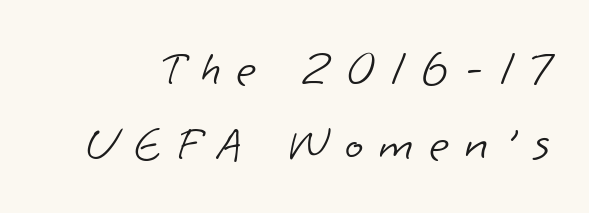
Q: Is the text bold? A: No.
Q: Is the typeface a serif or a sans-serif typeface? A: Sans-serif.
Q: Is the text underlined? A: No.
Q: Is the spacing between letters normal or unusually wide? A: Unusually wide.
Q: Is the spacing between lines tight, normal or loose? A: Normal.
Q: Width (condensed, normal, or wide)? A: Normal.
Q: Stroke contrast? A: Low.
Q: x-height? A: Small.
Q: Monospaced? A: No.
